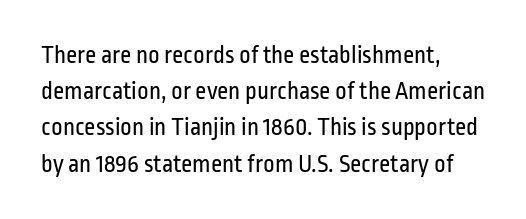
Q: Is the text bold? A: No.
Q: Is the text italic (slanted)? A: No, it is upright.
Q: Is the text underlined? A: No.
Q: How is the paragraph aligned? A: Left-aligned.
Q: Is the spacing between letters normal or unusually wide? A: Normal.
Q: Is the spacing between lines tight, normal or loose? A: Normal.
